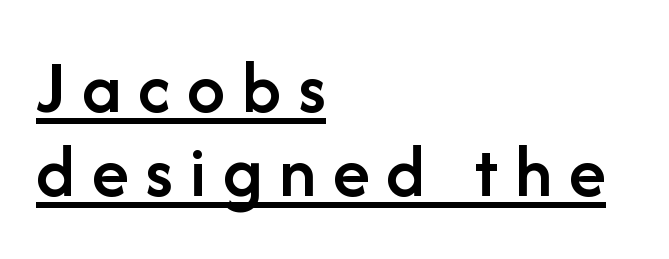
Q: Is the text bold? A: Semi-bold.
Q: Is the text italic (slanted)? A: No, it is upright.
Q: Is the typeface a serif or a sans-serif typeface? A: Sans-serif.
Q: Is the text underlined? A: Yes.
Q: How is the paragraph aligned? A: Left-aligned.
Q: Is the spacing between letters normal or unusually wide? A: Unusually wide.
Q: Is the spacing between lines tight, normal or loose? A: Tight.
Q: Width (condensed, normal, or wide)? A: Normal.
Q: Stroke contrast? A: Low.
Q: x-height? A: Medium.
Q: Monospaced? A: No.
